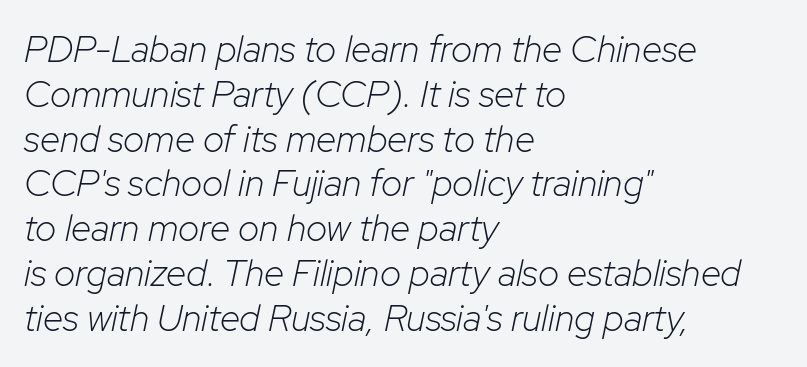
{"italic": "yes", "lean": "right", "slant_degrees": 12, "bold": "no", "weight": "light", "width": "normal", "stroke_contrast": "low", "x_height": "medium", "monospaced": "no", "underline": "no", "align": "left", "line_spacing_ratio": 1.21, "letter_spacing": "normal", "letter_spacing_em": 0.0, "glyph_px": 37}
